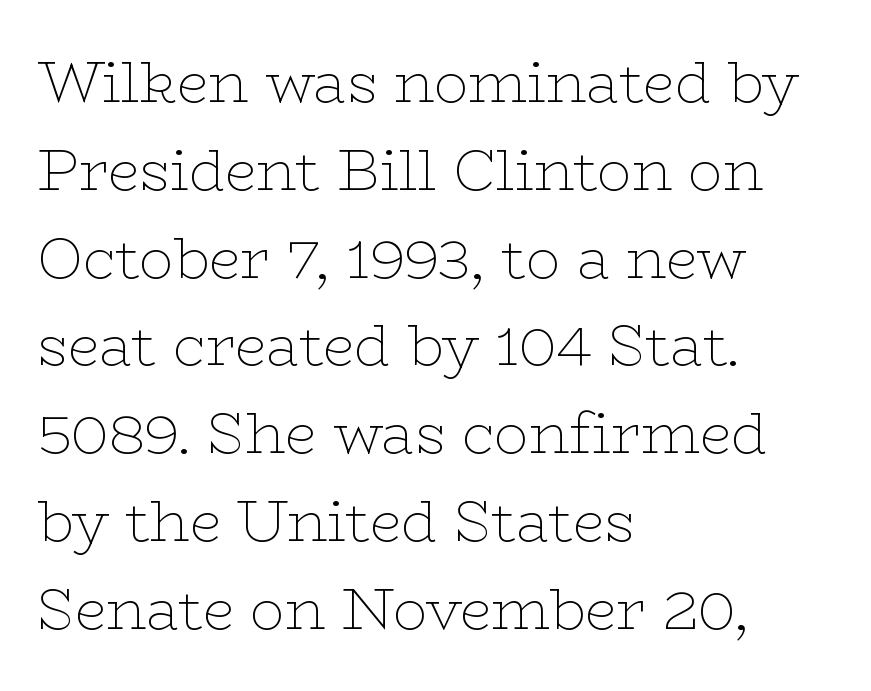
{"serif": "yes", "italic": "no", "bold": "no", "weight": "thin", "width": "wide", "stroke_contrast": "low", "x_height": "medium", "monospaced": "no", "underline": "no", "align": "left", "line_spacing": "normal", "line_spacing_ratio": 1.54, "letter_spacing": "normal", "letter_spacing_em": 0.0, "glyph_px": 57}
